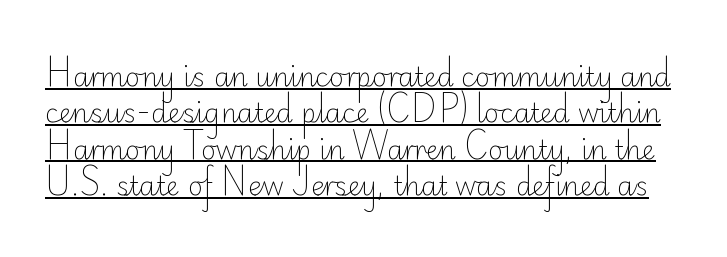
The image shows 26 px text type, upright; set normal line spacing (1.4x), normal letter spacing, underlined.
